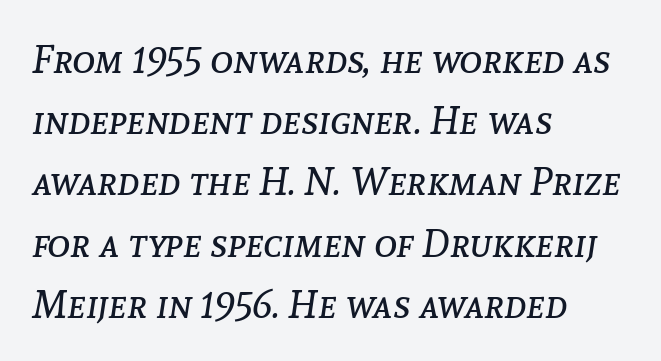
Q: Is the text bold? A: No.
Q: Is the text italic (slanted)? A: Yes, it leans right by about 8 degrees.
Q: Is the text underlined? A: No.
Q: How is the paragraph aligned? A: Left-aligned.
Q: Is the spacing between letters normal or unusually wide? A: Normal.
Q: Is the spacing between lines tight, normal or loose? A: Normal.
Q: Width (condensed, normal, or wide)? A: Normal.
Q: Stroke contrast? A: Low.
Q: x-height? A: Medium.
Q: Monospaced? A: No.
